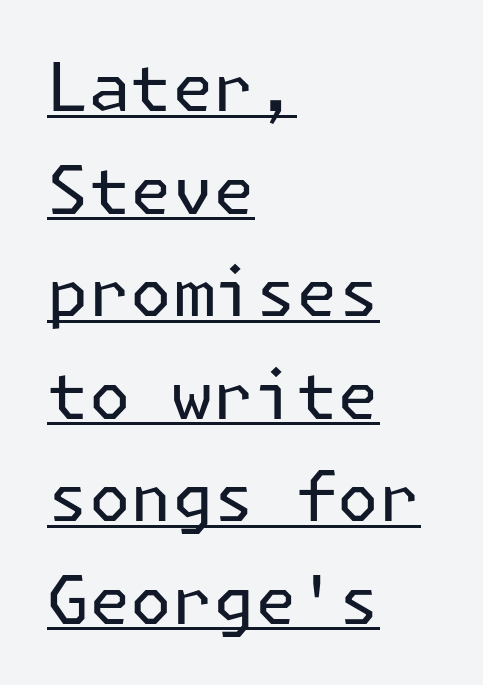
Q: Is the text bold? A: No.
Q: Is the text italic (slanted)? A: No, it is upright.
Q: Is the typeface a serif or a sans-serif typeface? A: Sans-serif.
Q: Is the text underlined? A: Yes.
Q: How is the paragraph aligned? A: Left-aligned.
Q: Is the spacing between letters normal or unusually wide? A: Normal.
Q: Is the spacing between lines tight, normal or loose? A: Normal.
Q: Width (condensed, normal, or wide)? A: Normal.
Q: Stroke contrast? A: Low.
Q: x-height? A: Medium.
